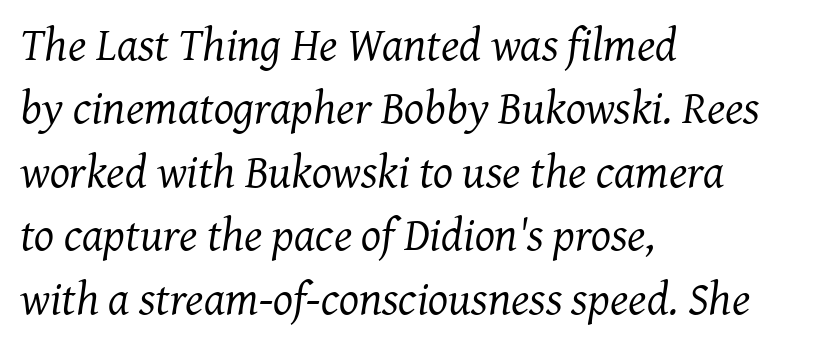
Layout note: lines flush left. The string is rendered with underlining switched off. Compared with ordinary roman type, these characters are visibly tilted. What kind of face is this? One with serifs. Bold? No — there's no thickening of the strokes. The passage shown has conventional tracking throughout.
